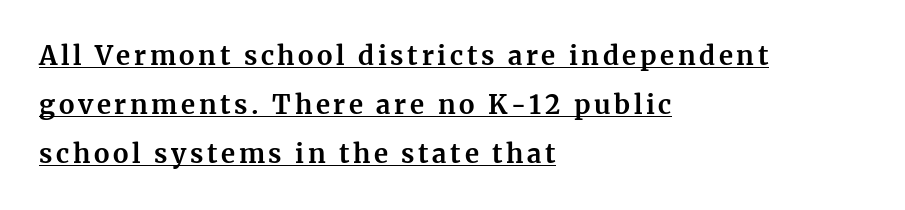
Q: Is the text bold? A: Yes.
Q: Is the text italic (slanted)? A: No, it is upright.
Q: Is the text underlined? A: Yes.
Q: How is the paragraph aligned? A: Left-aligned.
